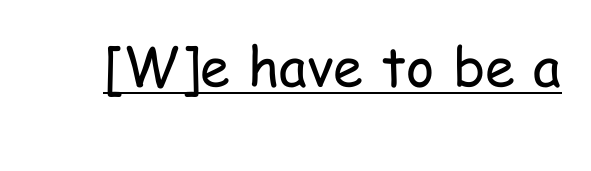
The image shows 54 px regular-weight, condensed sans-serif type, upright; set normal letter spacing, underlined; low stroke contrast and a medium x-height.
